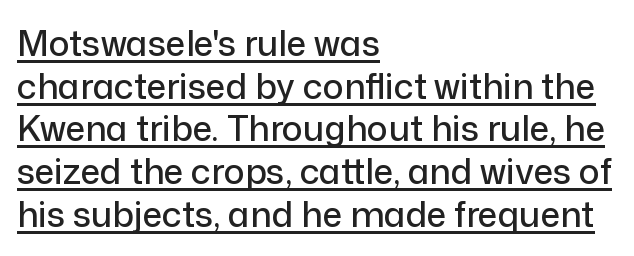
Here the glyphs are tracked normally, forming tight word shapes. Is this a fixed-width face? No — the glyphs have proportional, varying widths. Italic? Not at all — the glyphs are vertical. The rag falls on the right side of this text block. Every word sits above its own underline.
